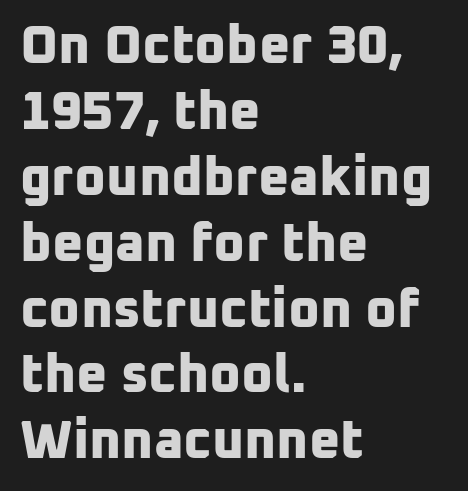
Q: Is the text bold? A: Yes.
Q: Is the typeface a serif or a sans-serif typeface? A: Sans-serif.
Q: Is the text underlined? A: No.
Q: How is the paragraph aligned? A: Left-aligned.
Q: Is the spacing between letters normal or unusually wide? A: Normal.
Q: Width (condensed, normal, or wide)? A: Normal.
Q: Stroke contrast? A: Low.
Q: x-height? A: Medium.
Q: Monospaced? A: No.
